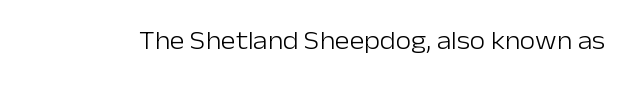
The image shows 25 px text type, upright; set normal letter spacing, not underlined.
